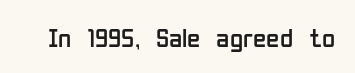
The image shows 27 px text type, upright; set normal letter spacing, not underlined.
